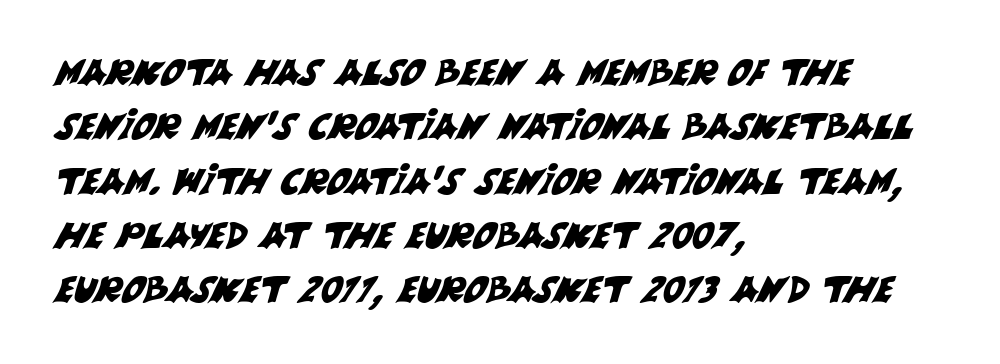
Q: Is the typeface a serif or a sans-serif typeface? A: Sans-serif.
Q: Is the text underlined? A: No.
Q: How is the paragraph aligned? A: Left-aligned.
Q: Is the spacing between letters normal or unusually wide? A: Normal.
Q: Is the spacing between lines tight, normal or loose? A: Normal.
Q: Width (condensed, normal, or wide)? A: Normal.
Q: Stroke contrast? A: Medium.
Q: x-height? A: Large.
Q: Monospaced? A: No.
